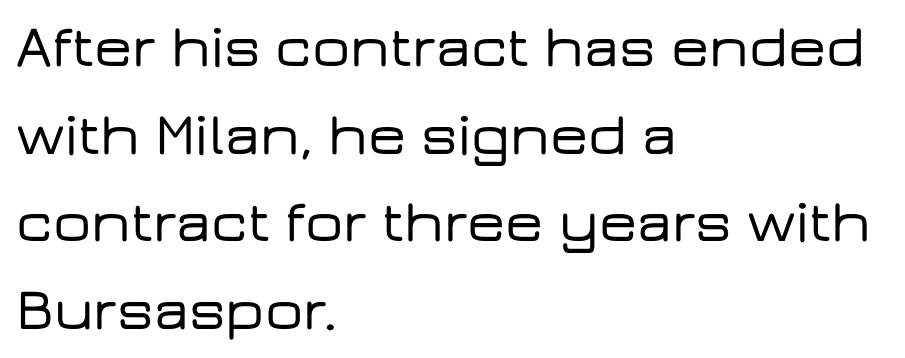
Q: Is the text italic (slanted)? A: No, it is upright.
Q: Is the typeface a serif or a sans-serif typeface? A: Sans-serif.
Q: Is the text underlined? A: No.
Q: How is the paragraph aligned? A: Left-aligned.
Q: Is the spacing between letters normal or unusually wide? A: Normal.
Q: Is the spacing between lines tight, normal or loose? A: Normal.
Q: Width (condensed, normal, or wide)? A: Wide.
Q: Stroke contrast? A: Low.
Q: x-height? A: Medium.
Q: Monospaced? A: No.
